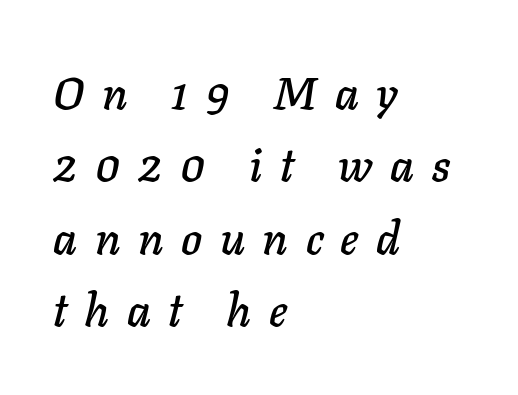
The image shows 45 px text type, italic (leaning right); set left-aligned, normal line spacing (1.61x), unusually wide letter spacing (+0.39 em), not underlined; low stroke contrast and a medium x-height.
